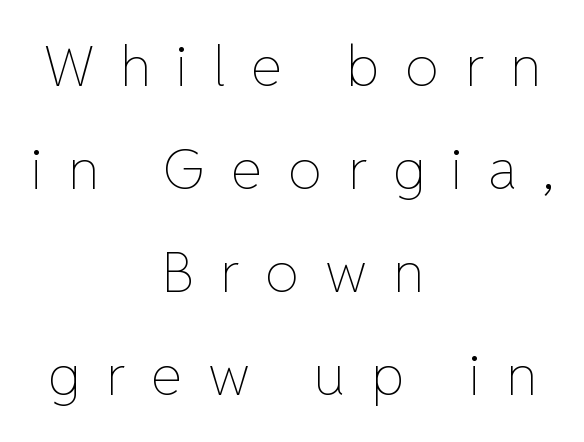
The image shows 56 px thin type, upright; set centered, line spacing 1.84x, unusually wide letter spacing (+0.46 em), not underlined; low stroke contrast and a medium x-height.
